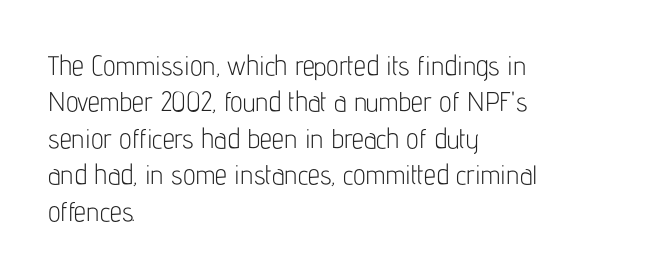
Upright lettering throughout. Reading down the column, the eye jumps a familiar distance to each next line. The typesetting does not lean heavy: it is not bold. Horizontal alignment here is leftward, the default for most running prose. The space directly below the letters is spotless. Glyph-to-glyph distance matches everyday printed text.
